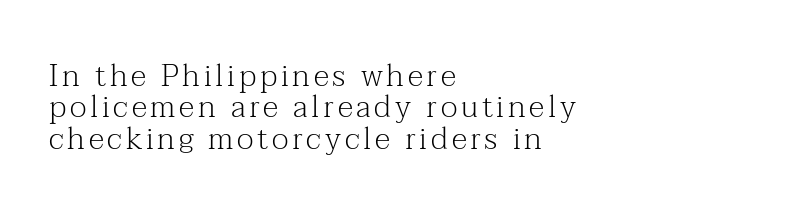
The image shows 31 px light serif type, upright; set left-aligned, tight line spacing (1.01x), not underlined; medium stroke contrast and a medium x-height.
